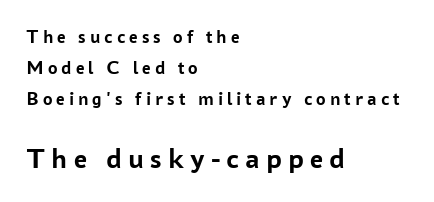
The image shows 29 px semibold sans-serif type, upright; set left-aligned, normal line spacing (1.63x), unusually wide letter spacing (+0.21 em), not underlined; the second (bottom) block is 1.53x larger; low stroke contrast and a medium x-height.
